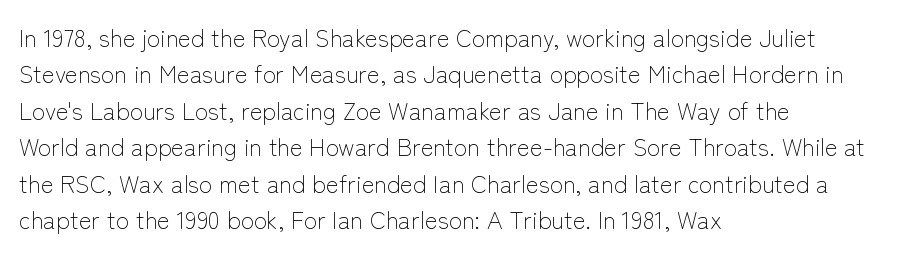
{"italic": "no", "bold": "no", "underline": "no", "align": "left", "line_spacing": "normal", "line_spacing_ratio": 1.52, "letter_spacing": "normal", "letter_spacing_em": 0.0, "glyph_px": 24}
